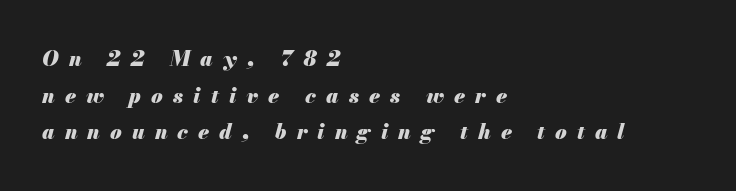
Q: Is the text bold? A: Yes.
Q: Is the text italic (slanted)? A: Yes, it leans right by about 13 degrees.
Q: Is the text underlined? A: No.
Q: How is the paragraph aligned? A: Left-aligned.
Q: Is the spacing between letters normal or unusually wide? A: Unusually wide.
